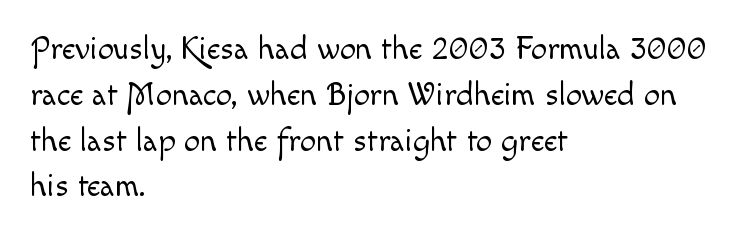
Weight: not bold — regular or lighter. The passage is arranged the way most books set body copy — flush left. No italicization has been applied; the sample stays upright. Look at the tracking — it's just the regular setting, nothing added. Quick note: underline off.
